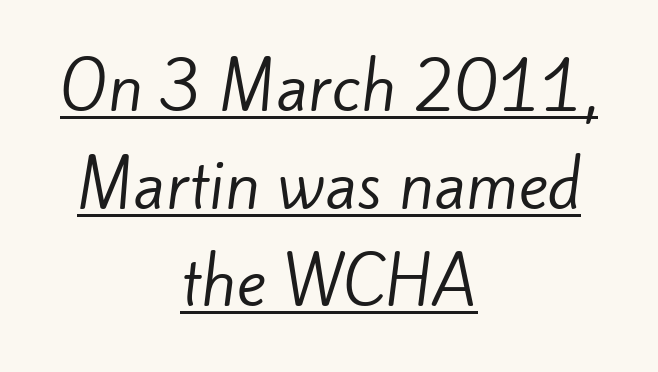
The letters look calm and open, with moderate or lighter stems. The letters carry no serifs — their stems end cleanly without finishing strokes. Interline gaps are of average width in this sample. Glance below the letters and you will spot a drawn line. Which margin do the lines hug? Neither — every line sits in the middle. Caption: standard tracking, unaltered.
